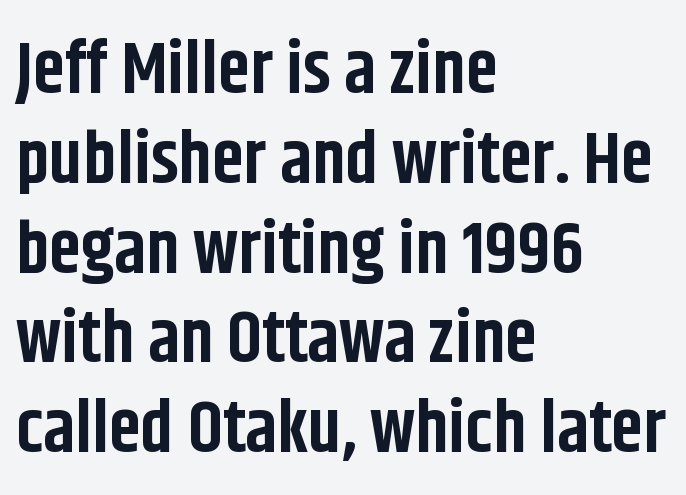
Q: Is the text bold? A: Yes.
Q: Is the text italic (slanted)? A: No, it is upright.
Q: Is the typeface a serif or a sans-serif typeface? A: Sans-serif.
Q: Is the text underlined? A: No.
Q: How is the paragraph aligned? A: Left-aligned.
Q: Is the spacing between letters normal or unusually wide? A: Normal.
Q: Width (condensed, normal, or wide)? A: Condensed.
Q: Stroke contrast? A: Low.
Q: x-height? A: Large.
Q: Monospaced? A: No.
